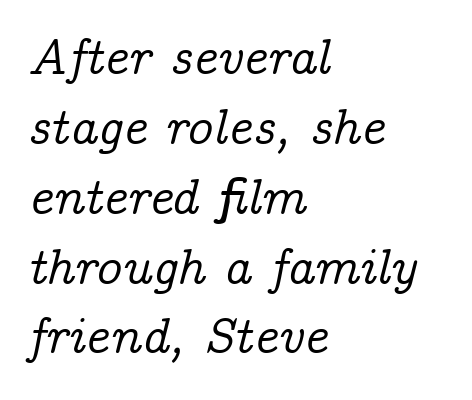
The image shows 51 px serif type, italic (leaning right); set left-aligned, normal line spacing (1.37x), normal letter spacing, not underlined; low stroke contrast and a medium x-height.
